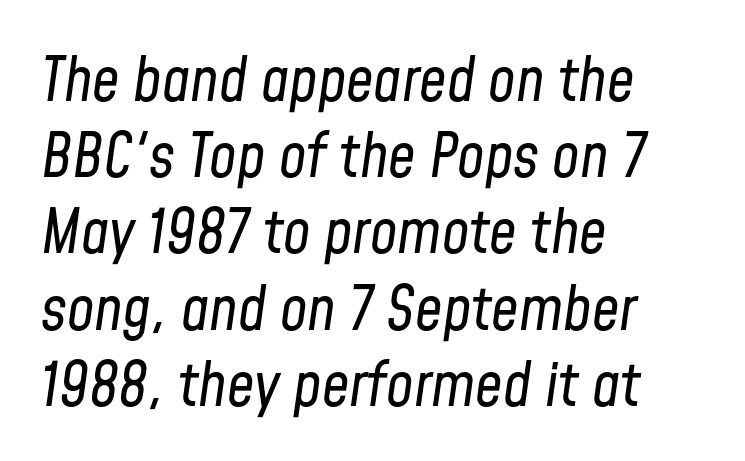
Would a proofreader flag this as italicized? Yes. Clear beneath every line of the passage. The lines in this sample share a left origin and differ only in where they stop. Leading: standard.
